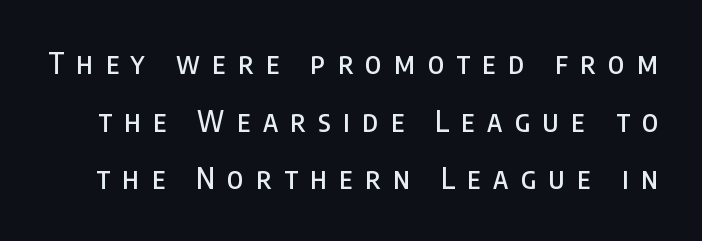
The lettering holds an erect, upright posture throughout. The characters display no serif detailing; their extremities are plain. Think of a printed novel: that variable character pitch is what you see here. Quick note: interline space is abundant.
